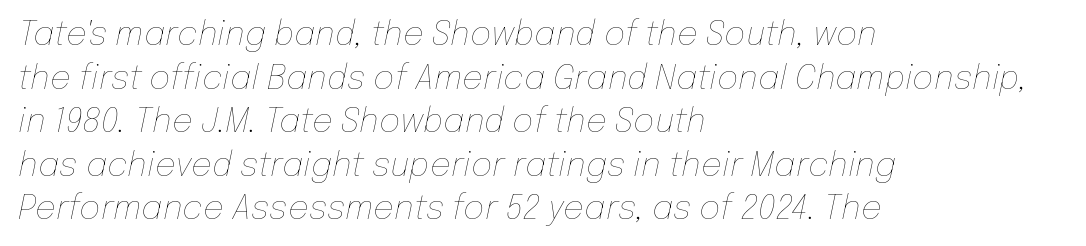
{"italic": "yes", "lean": "right", "slant_degrees": 12, "bold": "no", "weight": "thin", "width": "normal", "stroke_contrast": "low", "x_height": "medium", "monospaced": "no", "underline": "no", "align": "left", "line_spacing": "normal", "line_spacing_ratio": 1.32, "letter_spacing": "normal", "letter_spacing_em": 0.0, "glyph_px": 33}
